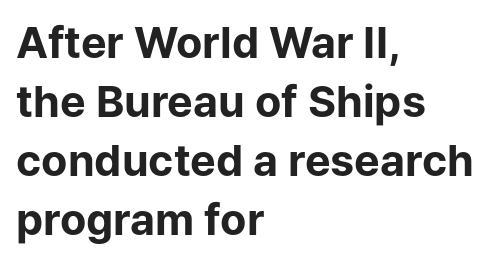
The image shows 43 px bold sans-serif type, upright; set left-aligned, normal line spacing (1.37x), normal letter spacing, not underlined; low stroke contrast and a medium x-height.
